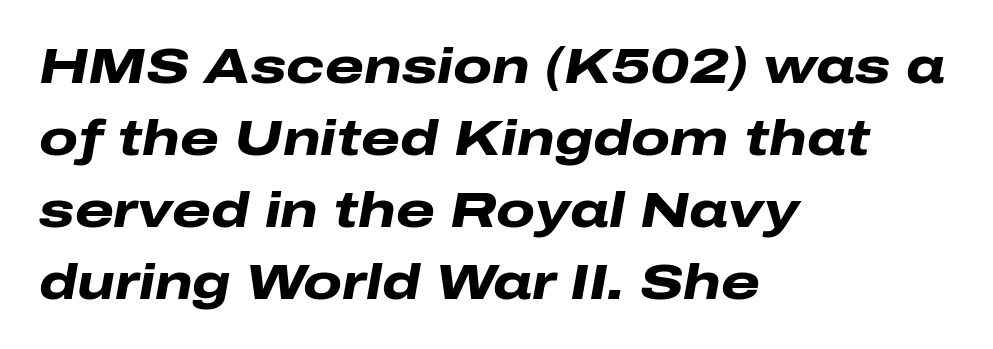
Q: Is the text bold? A: Yes.
Q: Is the text italic (slanted)? A: Yes, it leans right by about 10 degrees.
Q: Is the text underlined? A: No.
Q: How is the paragraph aligned? A: Left-aligned.
Q: Is the spacing between letters normal or unusually wide? A: Normal.
Q: Is the spacing between lines tight, normal or loose? A: Normal.
Q: Width (condensed, normal, or wide)? A: Wide.
Q: Stroke contrast? A: Low.
Q: x-height? A: Medium.
Q: Monospaced? A: No.
